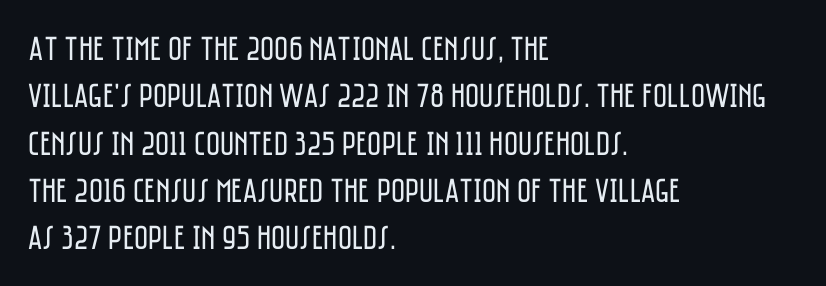
The image shows 34 px regular-weight, condensed sans-serif type, upright; set left-aligned, normal line spacing (1.39x), normal letter spacing, not underlined; low stroke contrast and a large x-height.
